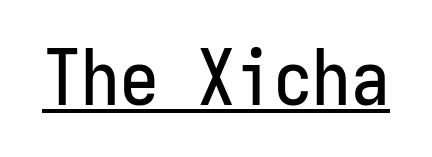
Ordinary non-slanted type is in use. The rendering uses typewriter-style spacing with identical character cells. Students, observe the line beneath the letters — that is underlining. Regarding serifs, this sample does without them.
